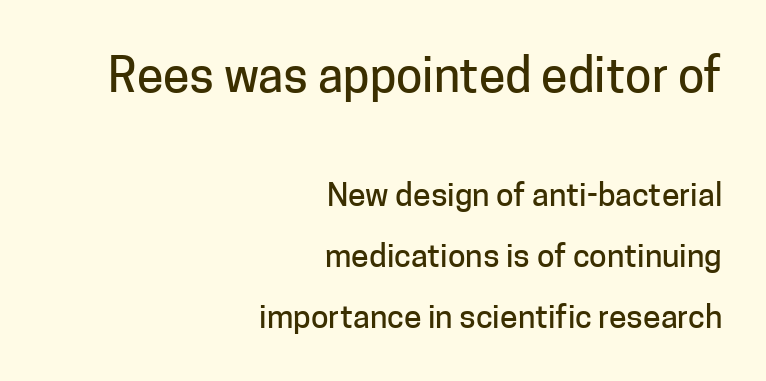
{"serif": "no", "italic": "no", "width": "normal", "stroke_contrast": "low", "x_height": "medium", "monospaced": "no", "underline": "no", "align": "right", "line_spacing": "loose", "line_spacing_ratio": 1.91, "letter_spacing": "normal", "letter_spacing_em": 0.0, "larger_block": "first", "size_ratio": 1.5, "glyph_px": 48}
